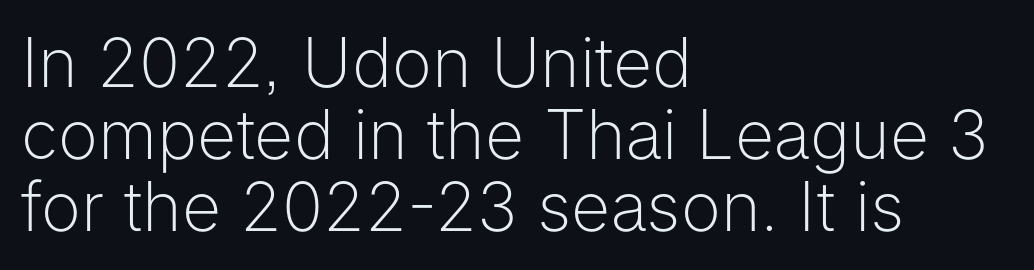
Posture: straight, roman, zero tilt. Line spacing here is tight. The horizontal fit of the characters is conventional and even. Where is the straight margin? On the left. The words here are not underlined.
